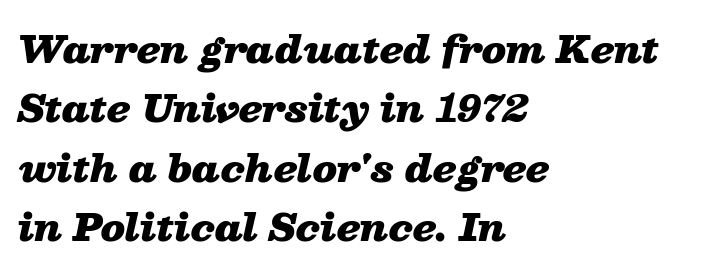
{"italic": "yes", "lean": "right", "slant_degrees": 13, "bold": "yes", "weight": "heavy", "width": "wide", "stroke_contrast": "low", "x_height": "medium", "monospaced": "no", "underline": "no", "align": "left", "line_spacing": "normal", "line_spacing_ratio": 1.65, "letter_spacing": "normal", "letter_spacing_em": 0.0, "glyph_px": 36}
